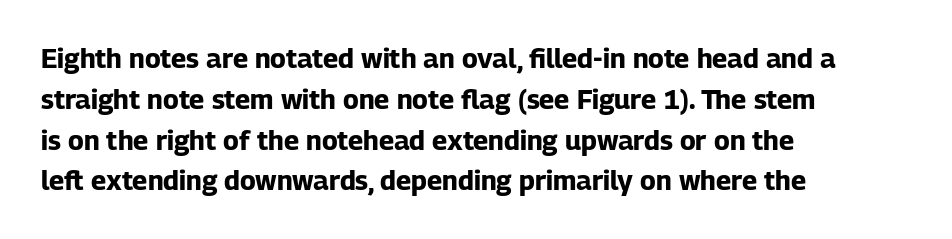
{"italic": "no", "bold": "yes", "underline": "no", "align": "left", "line_spacing": "normal", "line_spacing_ratio": 1.51, "letter_spacing": "normal", "letter_spacing_em": 0.0, "glyph_px": 27}
